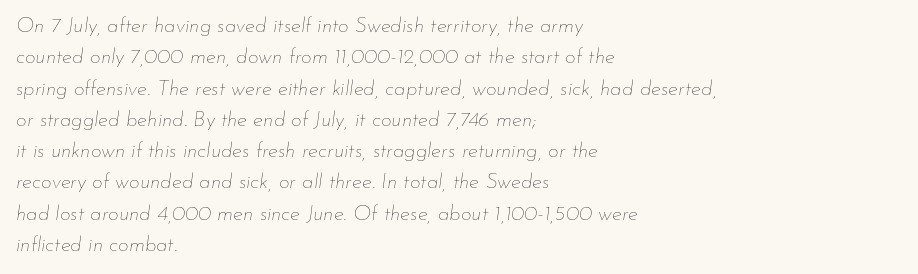
Glance below the letters and you will spot only blank space. The text block is weighted toward the left margin, trailing off unevenly rightward. The line-height multiplier appears to be the usual default. Is the stroke heavy? The answer is a plain regular-or-lighter. The line texture is even and compact thanks to regular tracking.
